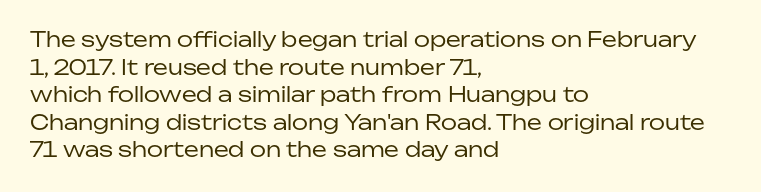
Teacher's note: observe the even left margin — that is flush-left alignment. The line texture is even and compact thanks to regular tracking. The lettering stays uniformly vertical, giving the passage a roman look. The baseline area is clear.
